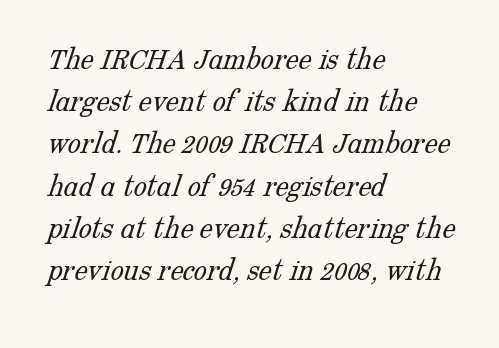
The image shows 33 px light serif type; set left-aligned, normal line spacing (1.28x), normal letter spacing, not underlined; low stroke contrast and a medium x-height.
